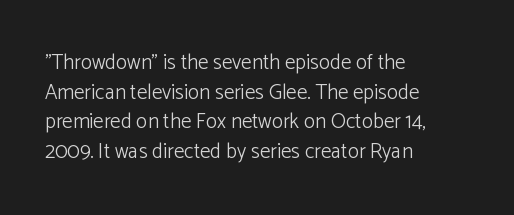
The image shows 21 px text type, upright; set left-aligned, normal line spacing (1.41x), normal letter spacing, not underlined.
